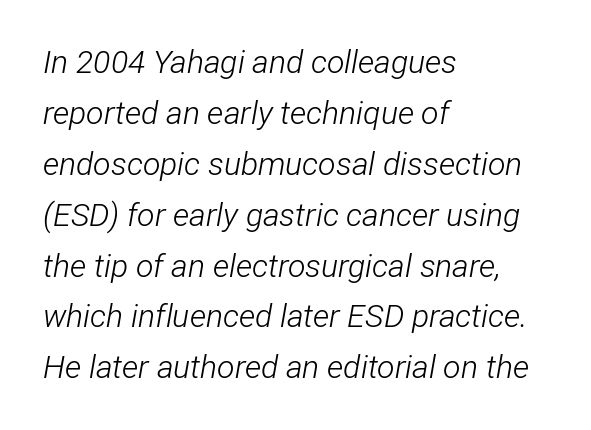
{"italic": "yes", "lean": "right", "slant_degrees": 12, "bold": "no", "weight": "light", "width": "condensed", "stroke_contrast": "low", "x_height": "medium", "monospaced": "no", "underline": "no", "align": "left", "line_spacing": "normal", "line_spacing_ratio": 1.59, "letter_spacing": "normal", "letter_spacing_em": 0.0, "glyph_px": 32}
